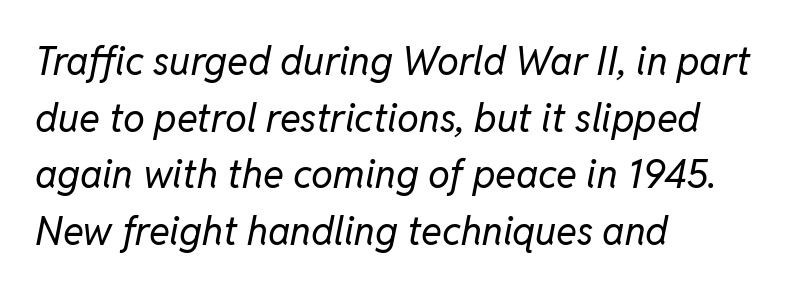
Q: Is the text bold? A: No.
Q: Is the text italic (slanted)? A: Yes, it leans right by about 11 degrees.
Q: Is the text underlined? A: No.
Q: How is the paragraph aligned? A: Left-aligned.
Q: Is the spacing between letters normal or unusually wide? A: Normal.
Q: Is the spacing between lines tight, normal or loose? A: Normal.
Q: Width (condensed, normal, or wide)? A: Normal.
Q: Stroke contrast? A: Low.
Q: x-height? A: Medium.
Q: Monospaced? A: No.
